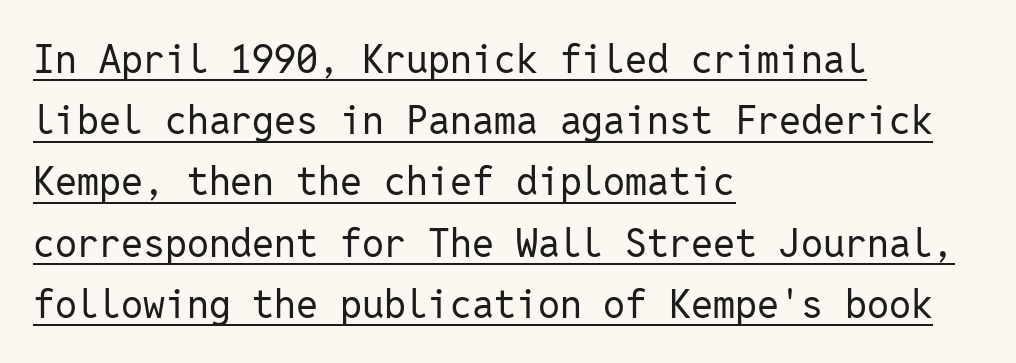
Q: Is the text bold? A: No.
Q: Is the text italic (slanted)? A: No, it is upright.
Q: Is the typeface a serif or a sans-serif typeface? A: Sans-serif.
Q: Is the text underlined? A: Yes.
Q: How is the paragraph aligned? A: Left-aligned.
Q: Is the spacing between letters normal or unusually wide? A: Normal.
Q: Is the spacing between lines tight, normal or loose? A: Normal.
Q: Width (condensed, normal, or wide)? A: Normal.
Q: Stroke contrast? A: Low.
Q: x-height? A: Medium.
Q: Monospaced? A: Yes.
